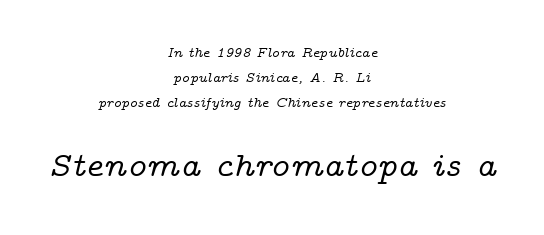
Notice how the stems are inclined rather than vertical — that's the hallmark of italics. The rendering uses natural spacing where letterforms have individual widths. Unmarked baselines from the first word to the last. Teacher's note: observe the equal gaps on both sides — that is centered alignment. In terms of letterspacing, this is plain default setting.
